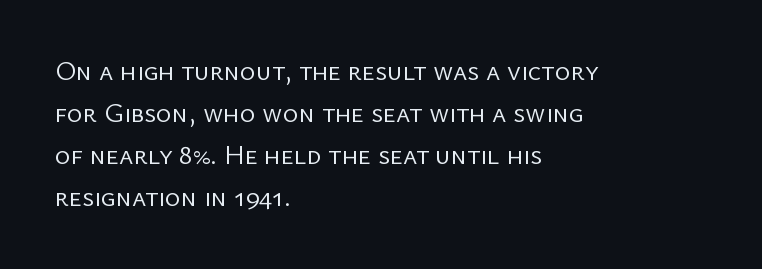
Q: Is the text bold? A: No.
Q: Is the text italic (slanted)? A: No, it is upright.
Q: Is the text underlined? A: No.
Q: How is the paragraph aligned? A: Left-aligned.
Q: Is the spacing between letters normal or unusually wide? A: Normal.
Q: Is the spacing between lines tight, normal or loose? A: Normal.
